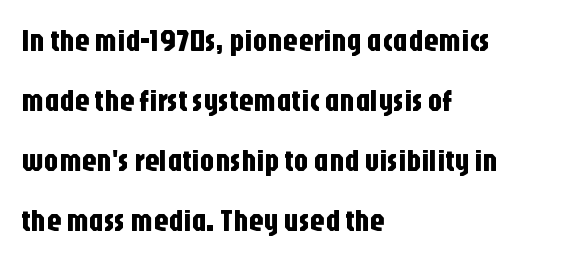
The image shows 30 px condensed sans-serif type, upright; set left-aligned, loose line spacing (2.0x), normal letter spacing, not underlined; low stroke contrast and a large x-height.
